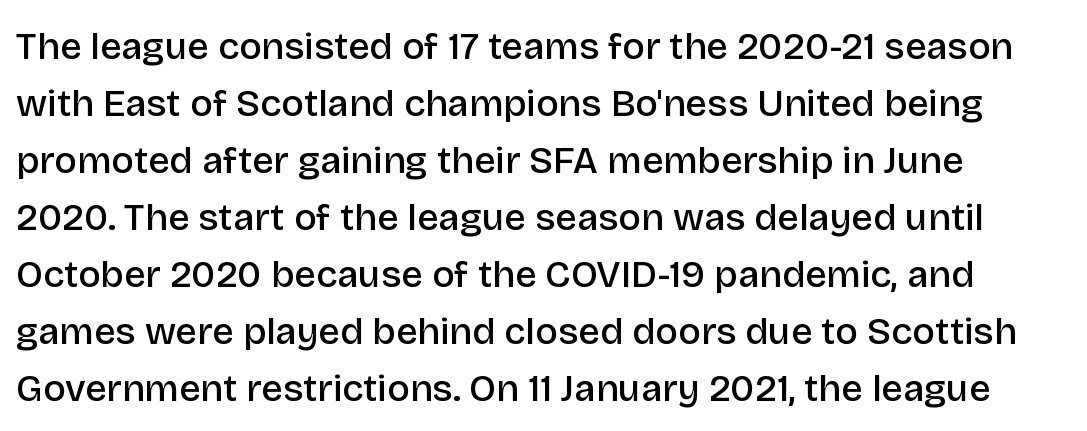
The image shows 38 px semibold sans-serif type, upright; set left-aligned, normal line spacing (1.5x), normal letter spacing, not underlined; low stroke contrast and a large x-height.
